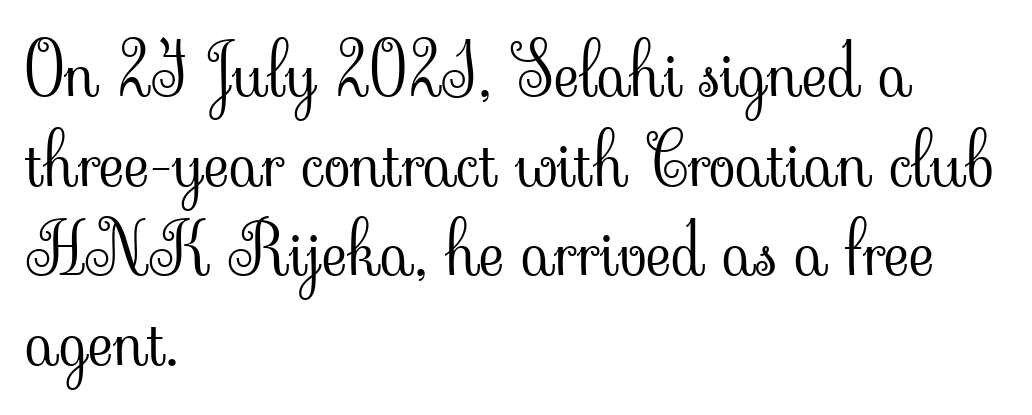
The image shows 70 px light serif type, upright; set left-aligned, normal line spacing (1.28x), normal letter spacing, not underlined; low stroke contrast and a small x-height.
